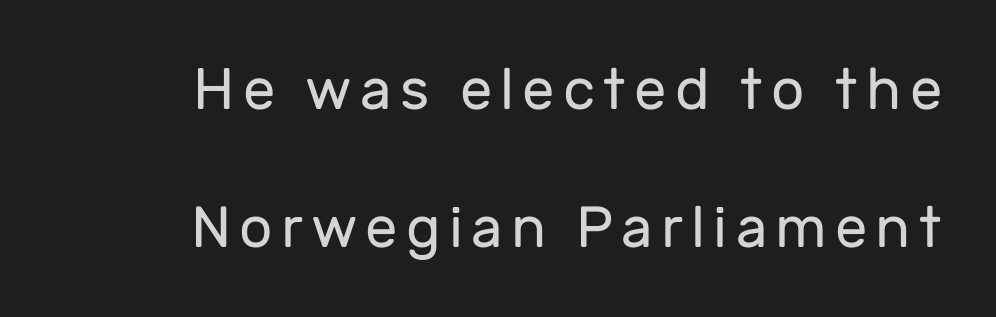
The image shows 58 px regular-weight sans-serif type, upright; set right-aligned, loose line spacing (2.38x), not underlined; low stroke contrast and a medium x-height.
